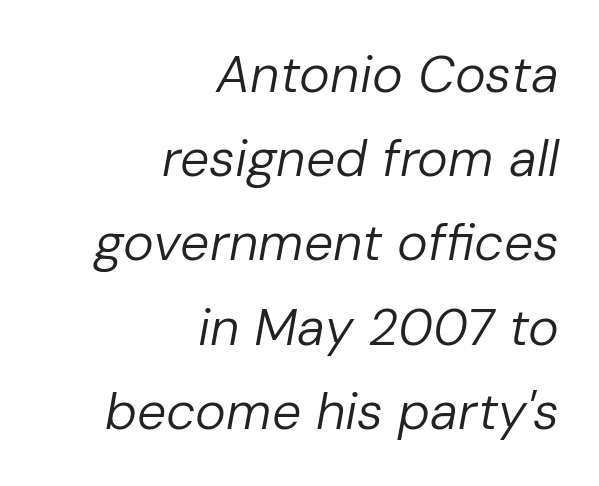
The block of text has a typical density, with ordinary space between rows. The passage shown is not underscored anywhere. The weight would be labelled regular, book, light, or lighter still. The face used here is proportionally spaced, like ordinary book or web type. Here the glyphs are tracked normally, forming tight word shapes.
